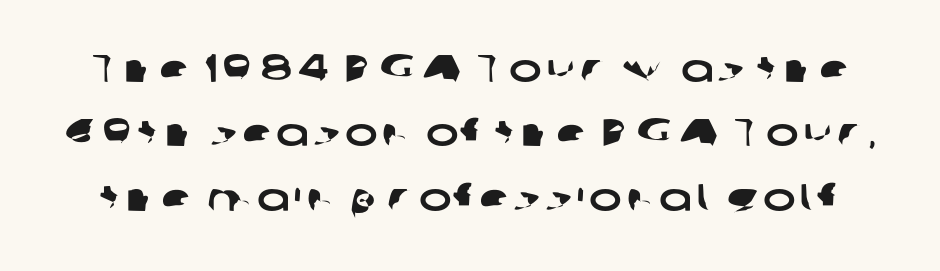
How would I describe the line gaps? Plain and ordinary. The designer went with a sans here, leaving each stem footless. The gap between lines stays unmarked. Varying glyph widths throughout — classic text-font behaviour.
